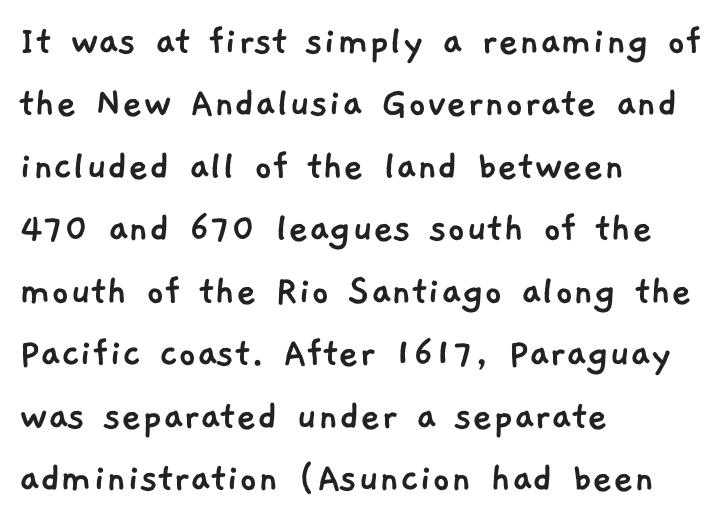
Q: Is the typeface a serif or a sans-serif typeface? A: Sans-serif.
Q: Is the text underlined? A: No.
Q: How is the paragraph aligned? A: Left-aligned.
Q: Is the spacing between letters normal or unusually wide? A: Normal.
Q: Is the spacing between lines tight, normal or loose? A: Normal.
Q: Width (condensed, normal, or wide)? A: Normal.
Q: Stroke contrast? A: Low.
Q: x-height? A: Medium.
Q: Monospaced? A: No.
